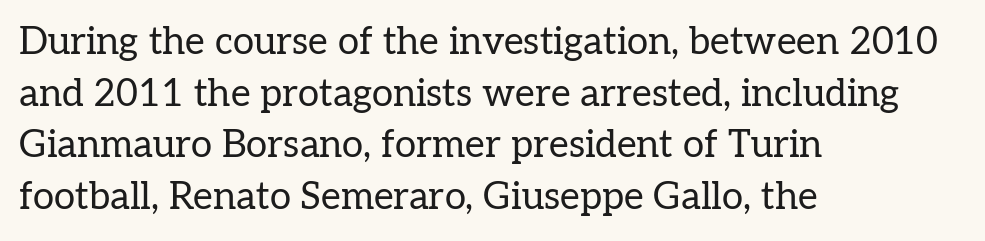
{"serif": "yes", "italic": "no", "bold": "no", "weight": "regular", "width": "normal", "stroke_contrast": "low", "x_height": "medium", "monospaced": "no", "underline": "no", "align": "left", "line_spacing": "normal", "line_spacing_ratio": 1.36, "letter_spacing": "normal", "letter_spacing_em": 0.0, "glyph_px": 38}
